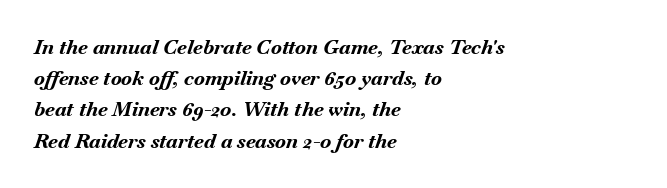
No extra tracking has been applied to these lines. Teacher's note: observe the even left margin — that is flush-left alignment. The foot of each line stays bare and open. If you measured baseline to baseline, you'd find a middling distance.
